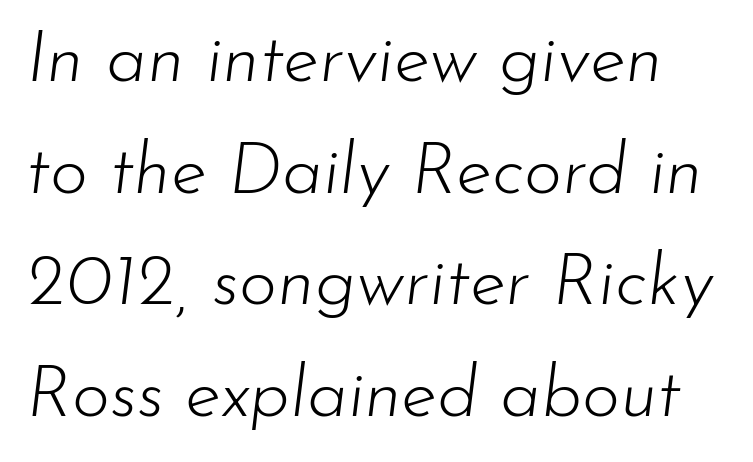
These lines are rendered in a variable-pitch font. The strokes are not fattened; the text isn't bold. Here the glyphs are tracked normally, forming tight word shapes. Students, observe: this is what conventionally led text looks like. Clear beneath every line of the passage.
